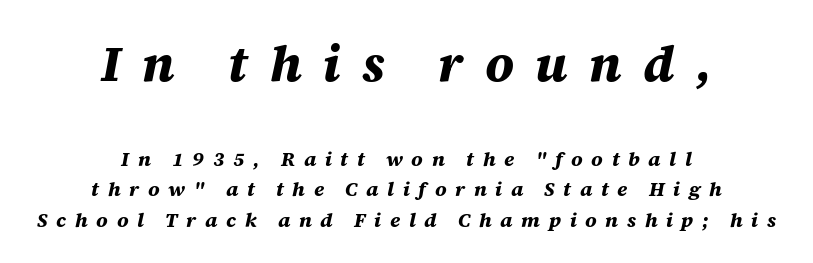
The image shows 50 px bold type, italic (leaning right); set centered, normal line spacing (1.52x), unusually wide letter spacing (+0.43 em), not underlined; the first (top) block is 2.5x larger; medium stroke contrast and a large x-height.
